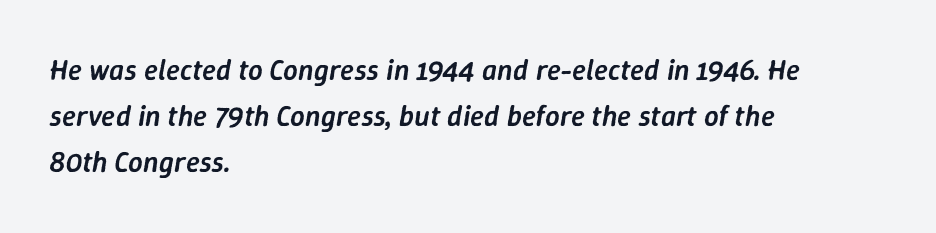
{"italic": "yes", "lean": "right", "slant_degrees": 9, "bold": "semi", "weight": "semibold", "width": "normal", "stroke_contrast": "low", "x_height": "medium", "monospaced": "no", "underline": "no", "align": "left", "line_spacing": "normal", "line_spacing_ratio": 1.59, "letter_spacing": "normal", "letter_spacing_em": 0.0, "glyph_px": 29}
